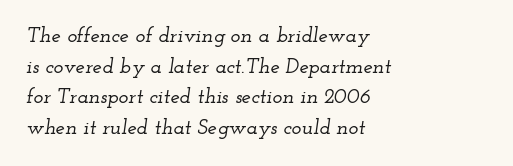
{"italic": "yes", "lean": "right", "slant_degrees": 12, "underline": "no", "align": "left", "line_spacing": "normal", "line_spacing_ratio": 1.46, "letter_spacing": "normal", "letter_spacing_em": 0.0, "glyph_px": 21}
